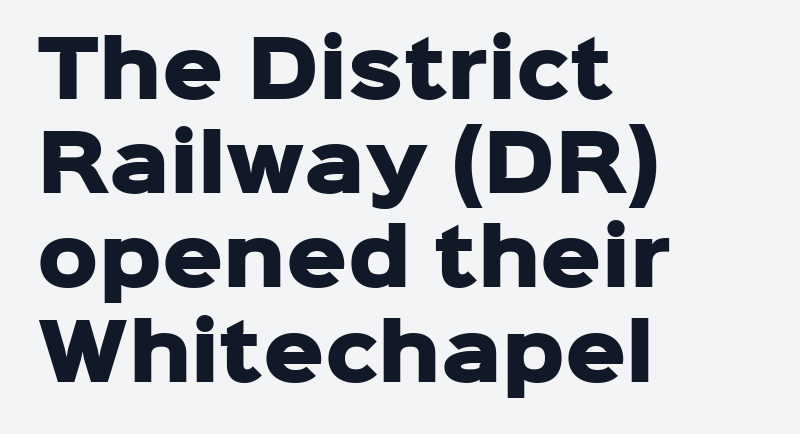
Q: Is the text bold? A: Yes.
Q: Is the text italic (slanted)? A: No, it is upright.
Q: Is the typeface a serif or a sans-serif typeface? A: Sans-serif.
Q: Is the text underlined? A: No.
Q: How is the paragraph aligned? A: Left-aligned.
Q: Is the spacing between letters normal or unusually wide? A: Normal.
Q: Width (condensed, normal, or wide)? A: Normal.
Q: Stroke contrast? A: Low.
Q: x-height? A: Medium.
Q: Monospaced? A: No.
